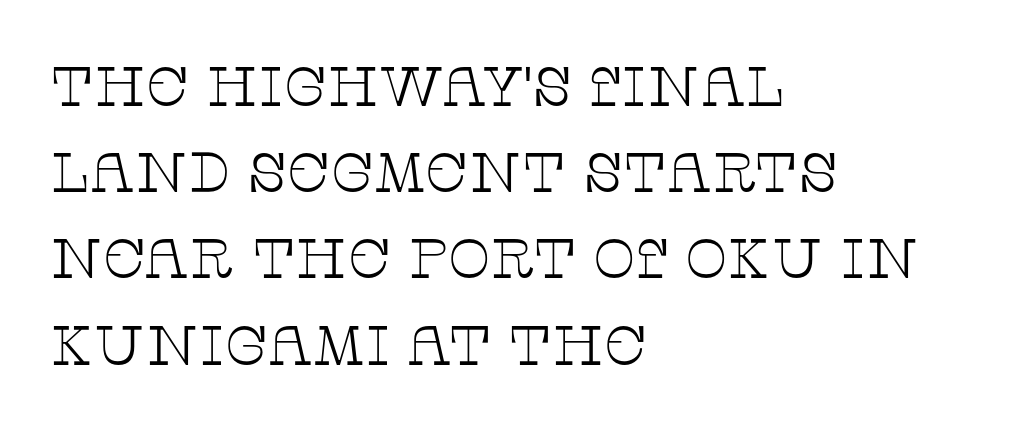
{"serif": "yes", "italic": "no", "bold": "no", "weight": "thin", "width": "wide", "stroke_contrast": "low", "x_height": "large", "monospaced": "no", "underline": "no", "align": "left", "line_spacing": "normal", "line_spacing_ratio": 1.54, "letter_spacing": "normal", "letter_spacing_em": 0.0, "glyph_px": 56}
